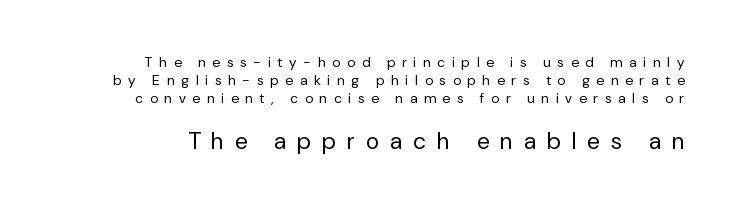
The image shows 23 px text type, upright; set normal line spacing (1.29x), unusually wide letter spacing (+0.49 em), not underlined; the second (bottom) block is 1.64x larger.
